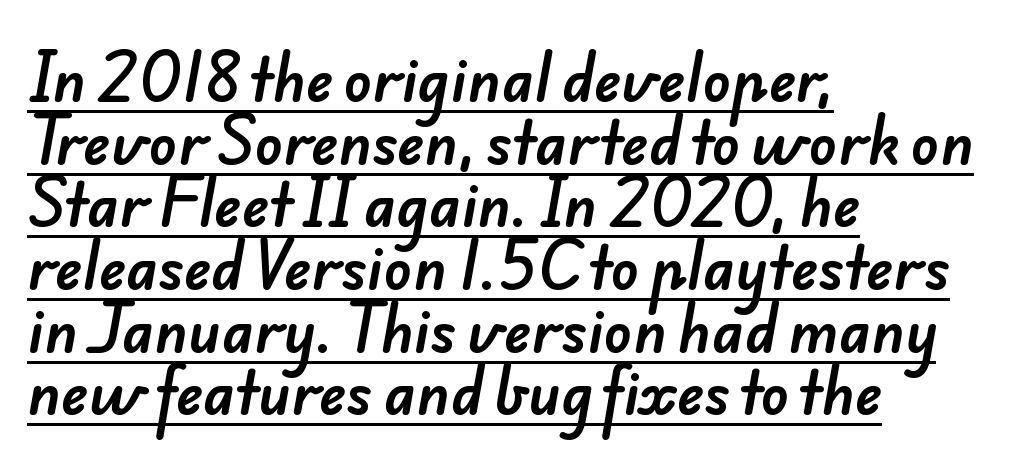
The image shows 58 px sans-serif type; set left-aligned, tight line spacing (1.08x), normal letter spacing, underlined; low stroke contrast and a small x-height.
